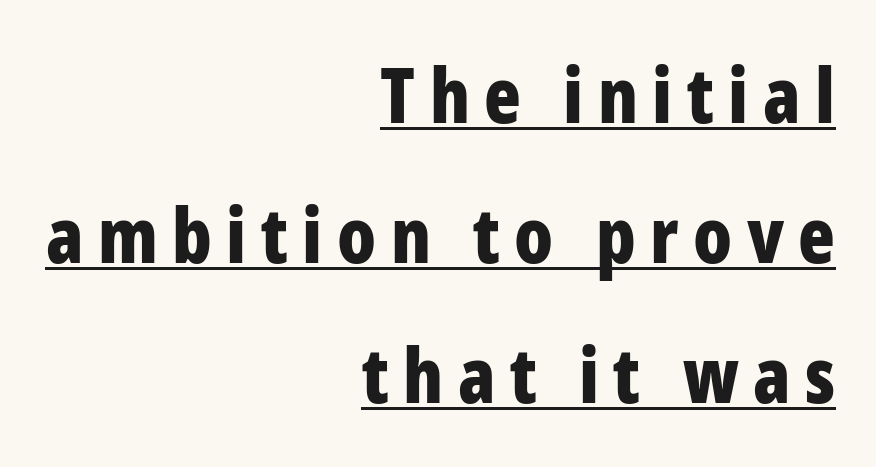
Q: Is the text bold? A: Yes.
Q: Is the text italic (slanted)? A: No, it is upright.
Q: Is the typeface a serif or a sans-serif typeface? A: Sans-serif.
Q: Is the text underlined? A: Yes.
Q: How is the paragraph aligned? A: Right-aligned.
Q: Width (condensed, normal, or wide)? A: Condensed.
Q: Stroke contrast? A: Low.
Q: x-height? A: Medium.
Q: Monospaced? A: No.
